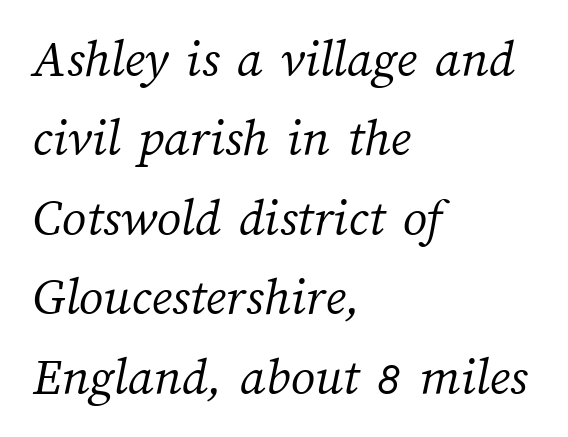
The image shows 54 px light type; set left-aligned, normal line spacing (1.47x), normal letter spacing, not underlined; medium stroke contrast and a medium x-height.
